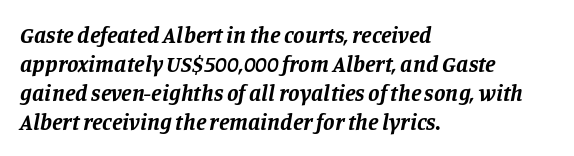
Characters are canted at an angle relative to the baseline's perpendicular. The rendering uses a moderate line-height, typical for paragraphs. Caption: standard tracking, unaltered. Its strokes are broad and dark, the hallmark of bold type. If you drew a ruler down the left edge, every line would touch it.
